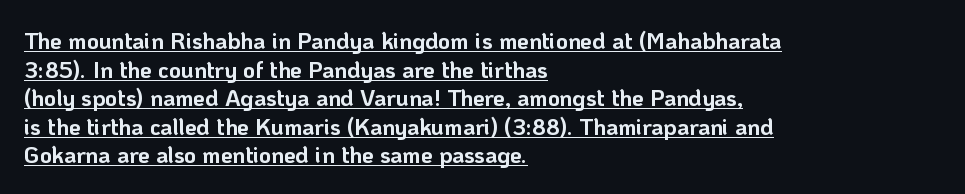
Q: Is the text bold? A: Yes.
Q: Is the text italic (slanted)? A: No, it is upright.
Q: Is the text underlined? A: Yes.
Q: How is the paragraph aligned? A: Left-aligned.
Q: Is the spacing between letters normal or unusually wide? A: Normal.
